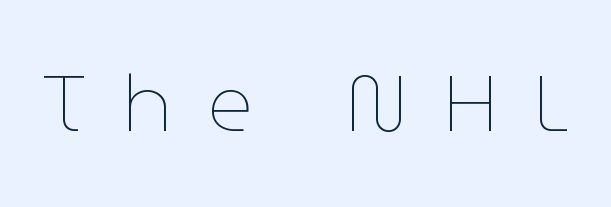
{"italic": "no", "bold": "no", "weight": "thin", "width": "normal", "stroke_contrast": "low", "x_height": "medium", "monospaced": "no", "underline": "no", "letter_spacing": "wide", "letter_spacing_em": 0.45, "glyph_px": 79}
